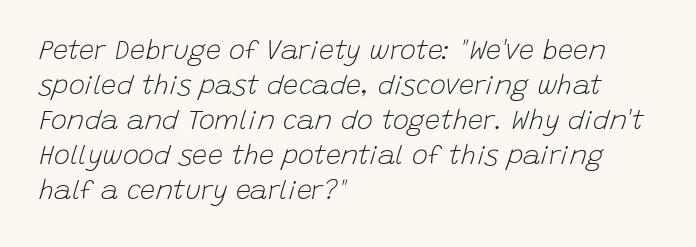
{"italic": "yes", "lean": "right", "slant_degrees": 15, "bold": "no", "underline": "no", "align": "left", "line_spacing": "normal", "line_spacing_ratio": 1.3, "letter_spacing": "normal", "letter_spacing_em": 0.0, "glyph_px": 27}
